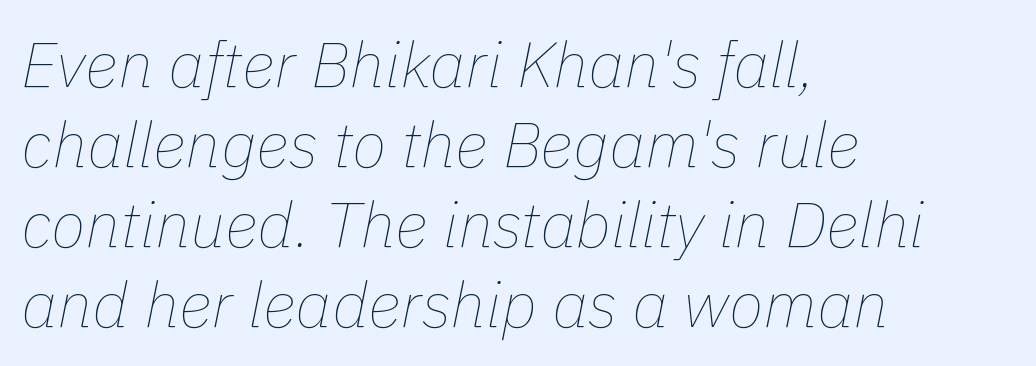
The gap between lines stays unmarked. Inter-character spacing is left at the font's built-in metrics. The rendering uses a moderate line-height, typical for paragraphs. Stem width sits at or under what a default text font uses.
